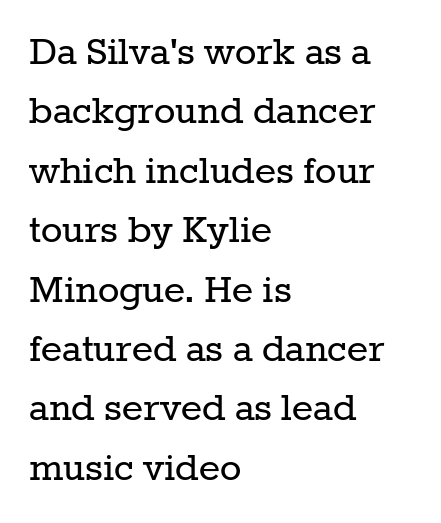
The face used here is proportionally spaced, like ordinary book or web type. A clean baseline with only descenders dipping below it. The weight tops out at a normal text grade. In CSS terms this would be text-align: left. The passage shown has conventional tracking throughout. The rows are spaced the way most documents space them.
